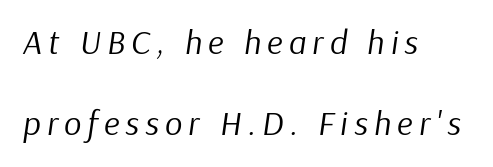
Q: Is the text bold? A: No.
Q: Is the text italic (slanted)? A: Yes, it leans right by about 9 degrees.
Q: Is the text underlined? A: No.
Q: How is the paragraph aligned? A: Left-aligned.
Q: Is the spacing between lines tight, normal or loose? A: Loose.
Q: Width (condensed, normal, or wide)? A: Normal.
Q: Stroke contrast? A: Low.
Q: x-height? A: Medium.
Q: Monospaced? A: No.
